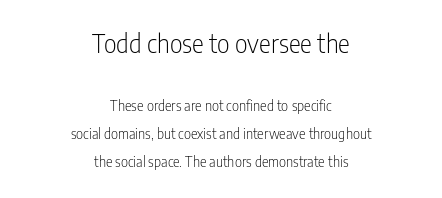
Anything drawn beneath the words? Only blank space. Is the letter spacing exaggerated? No — it looks like the ordinary default. If you measured baseline to baseline, you'd find a long distance. The upper block of text is set noticeably larger than the block beneath it. The rag falls on both sides of this text block equally. No heavy texture on the line: the type isn't bold.
